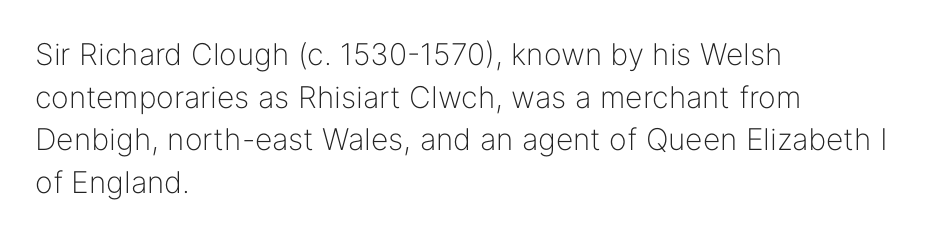
Q: Is the text bold? A: No.
Q: Is the text italic (slanted)? A: No, it is upright.
Q: Is the typeface a serif or a sans-serif typeface? A: Sans-serif.
Q: Is the text underlined? A: No.
Q: How is the paragraph aligned? A: Left-aligned.
Q: Is the spacing between letters normal or unusually wide? A: Normal.
Q: Is the spacing between lines tight, normal or loose? A: Normal.
Q: Width (condensed, normal, or wide)? A: Normal.
Q: Stroke contrast? A: Low.
Q: x-height? A: Medium.
Q: Monospaced? A: No.
